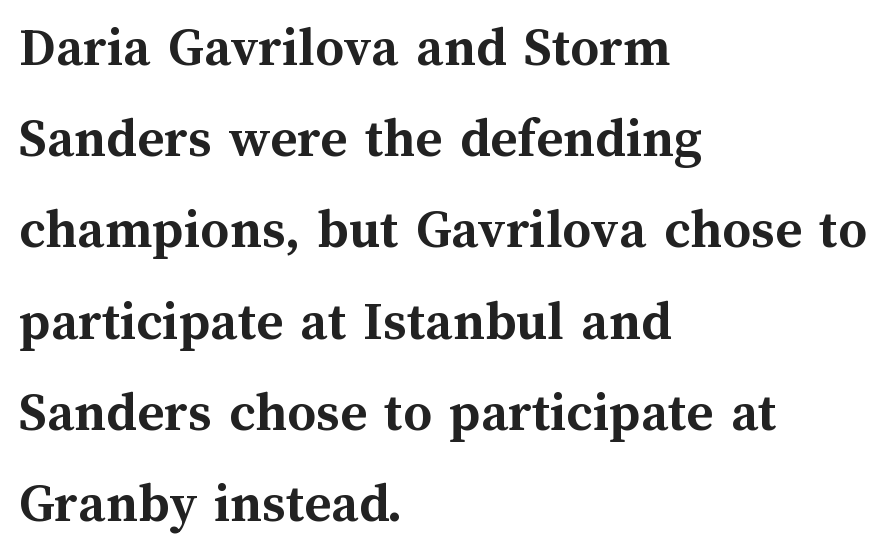
Q: Is the text bold? A: Yes.
Q: Is the text italic (slanted)? A: No, it is upright.
Q: Is the text underlined? A: No.
Q: How is the paragraph aligned? A: Left-aligned.
Q: Is the spacing between letters normal or unusually wide? A: Normal.
Q: Is the spacing between lines tight, normal or loose? A: Normal.
Q: Width (condensed, normal, or wide)? A: Normal.
Q: Stroke contrast? A: Medium.
Q: x-height? A: Medium.
Q: Monospaced? A: No.
